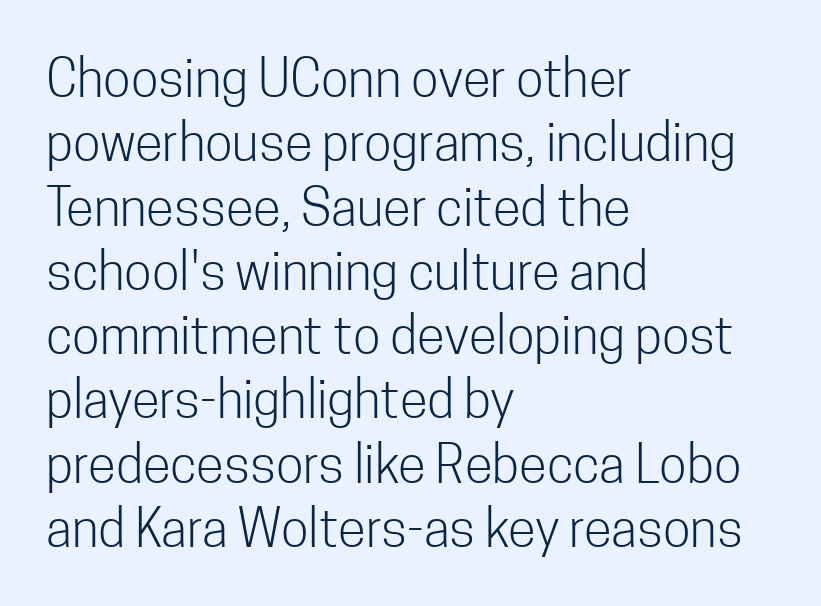
{"serif": "no", "italic": "no", "bold": "no", "weight": "light", "width": "condensed", "stroke_contrast": "low", "x_height": "medium", "monospaced": "no", "underline": "no", "align": "left", "line_spacing": "normal", "line_spacing_ratio": 1.26, "letter_spacing": "normal", "letter_spacing_em": 0.0, "glyph_px": 51}
